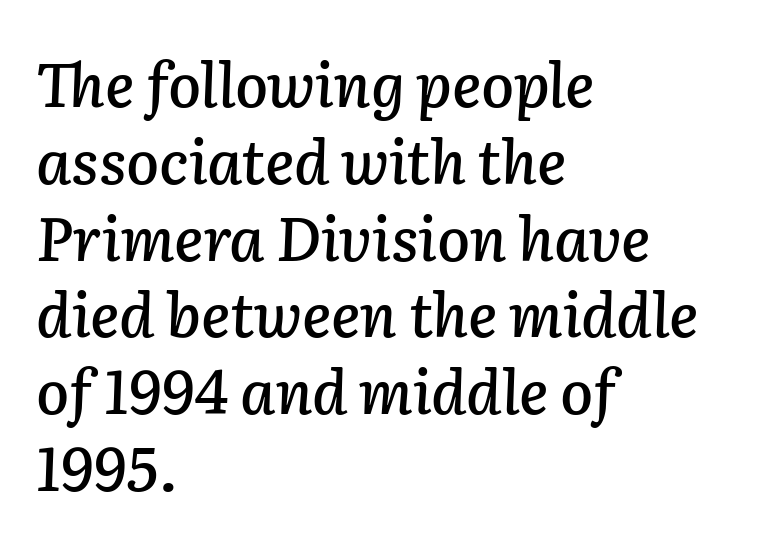
{"italic": "yes", "lean": "right", "slant_degrees": 2, "width": "normal", "stroke_contrast": "low", "x_height": "medium", "monospaced": "no", "underline": "no", "align": "left", "line_spacing": "normal", "line_spacing_ratio": 1.28, "letter_spacing": "normal", "letter_spacing_em": 0.0, "glyph_px": 60}
